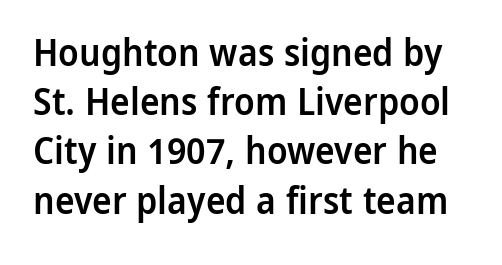
These lines sit exactly where default settings would place them. The letters stand upright; this is a roman face. Caption: standard tracking, unaltered. Examine the stroke ends and you'll find no serifs.
